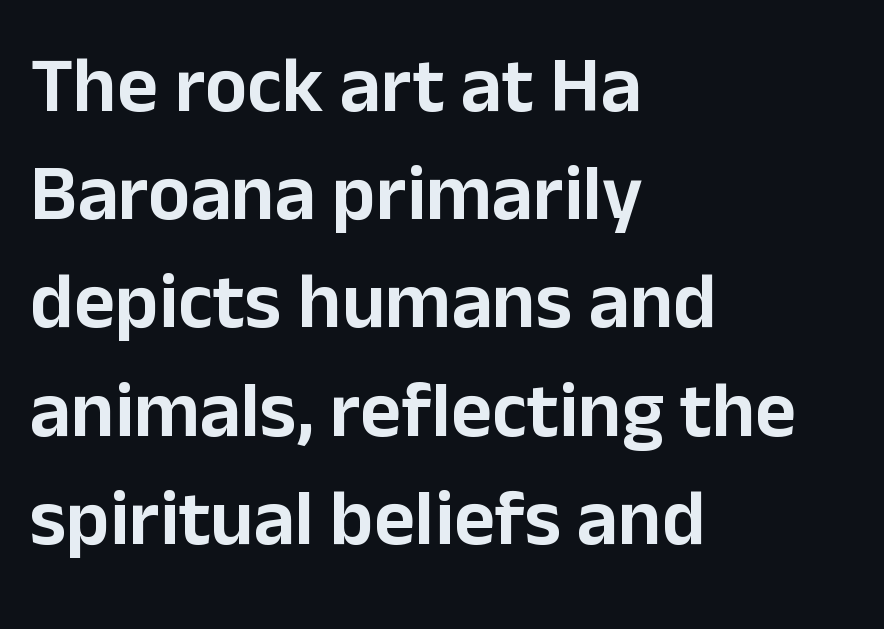
The image shows 79 px sans-serif type, upright; set left-aligned, normal line spacing (1.37x), normal letter spacing, not underlined; low stroke contrast and a medium x-height.
